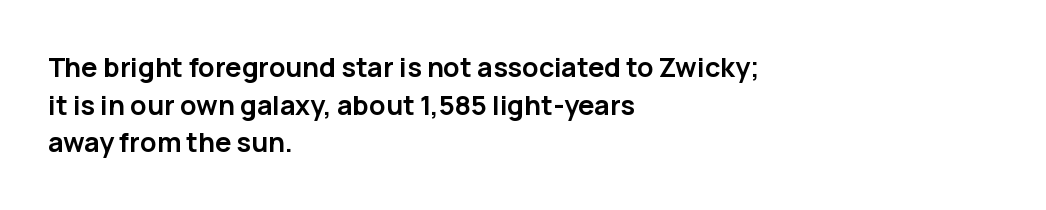
{"italic": "no", "bold": "yes", "underline": "no", "align": "left", "line_spacing": "normal", "line_spacing_ratio": 1.39, "letter_spacing": "normal", "letter_spacing_em": 0.0, "glyph_px": 27}
